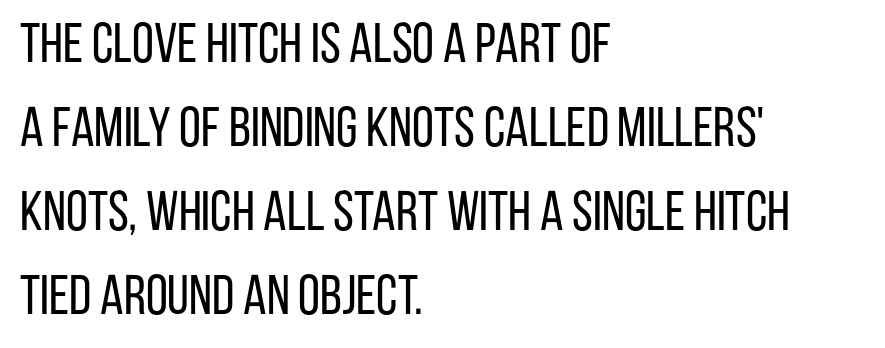
The image shows 56 px regular-weight, condensed sans-serif type, upright; set left-aligned, normal line spacing (1.5x), normal letter spacing, not underlined; low stroke contrast and a large x-height.
